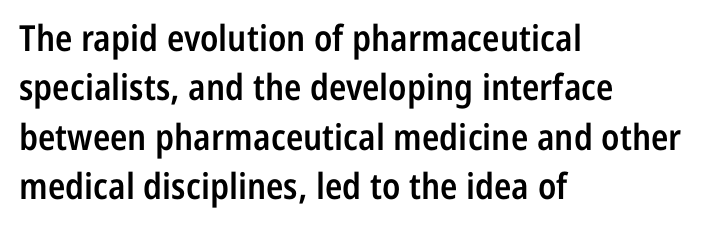
Q: Is the text bold? A: Semi-bold.
Q: Is the text italic (slanted)? A: No, it is upright.
Q: Is the typeface a serif or a sans-serif typeface? A: Sans-serif.
Q: Is the text underlined? A: No.
Q: How is the paragraph aligned? A: Left-aligned.
Q: Is the spacing between letters normal or unusually wide? A: Normal.
Q: Is the spacing between lines tight, normal or loose? A: Normal.
Q: Width (condensed, normal, or wide)? A: Condensed.
Q: Stroke contrast? A: Low.
Q: x-height? A: Medium.
Q: Monospaced? A: No.
